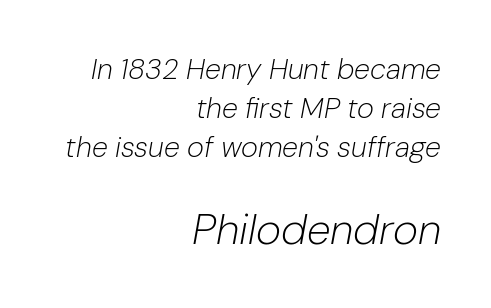
{"italic": "yes", "lean": "right", "slant_degrees": 10, "bold": "no", "weight": "light", "width": "normal", "stroke_contrast": "low", "x_height": "medium", "monospaced": "no", "underline": "no", "align": "right", "line_spacing": "normal", "line_spacing_ratio": 1.34, "letter_spacing": "normal", "letter_spacing_em": 0.0, "larger_block": "second", "size_ratio": 1.48, "glyph_px": 43}
